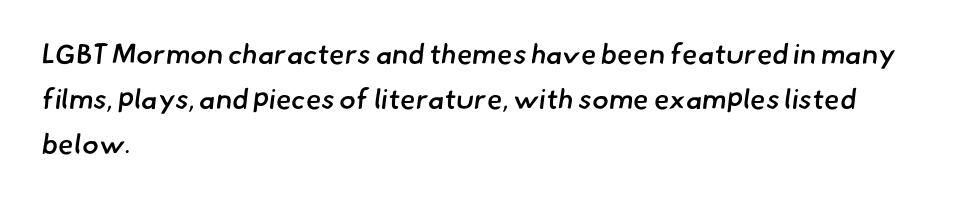
{"serif": "no", "bold": "semi", "weight": "semibold", "width": "normal", "stroke_contrast": "low", "x_height": "small", "monospaced": "no", "underline": "no", "align": "left", "line_spacing": "normal", "line_spacing_ratio": 1.6, "letter_spacing": "normal", "letter_spacing_em": 0.0, "glyph_px": 28}
